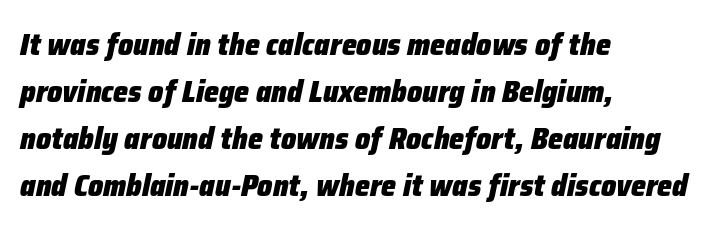
{"italic": "yes", "lean": "right", "slant_degrees": 12, "bold": "yes", "weight": "heavy", "width": "normal", "stroke_contrast": "low", "x_height": "medium", "monospaced": "no", "underline": "no", "align": "left", "line_spacing": "normal", "line_spacing_ratio": 1.57, "letter_spacing": "normal", "letter_spacing_em": 0.0, "glyph_px": 30}
